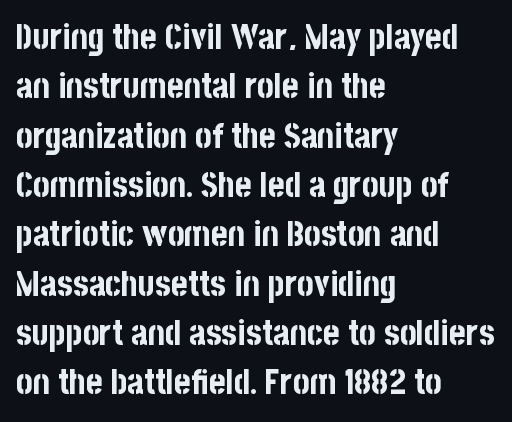
The image shows 35 px bold, condensed sans-serif type, upright; set left-aligned, normal line spacing (1.41x), normal letter spacing, not underlined; low stroke contrast and a large x-height.
